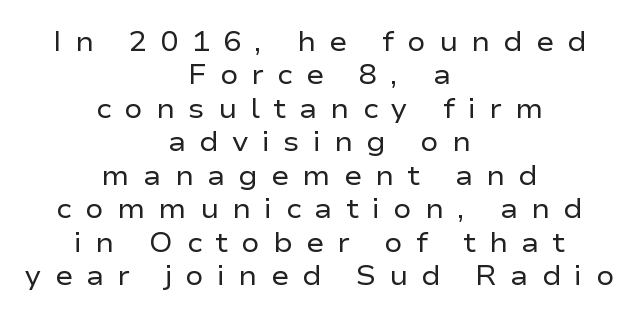
{"italic": "no", "bold": "no", "underline": "no", "align": "center", "line_spacing_ratio": 1.24, "letter_spacing": "wide", "letter_spacing_em": 0.49, "glyph_px": 27}
